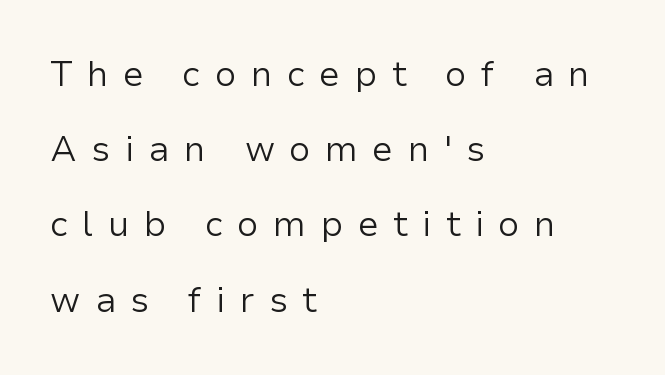
{"serif": "no", "italic": "no", "bold": "no", "weight": "regular", "width": "normal", "stroke_contrast": "low", "x_height": "medium", "monospaced": "no", "underline": "no", "align": "left", "line_spacing": "loose", "line_spacing_ratio": 2.15, "letter_spacing": "wide", "letter_spacing_em": 0.41, "glyph_px": 35}
